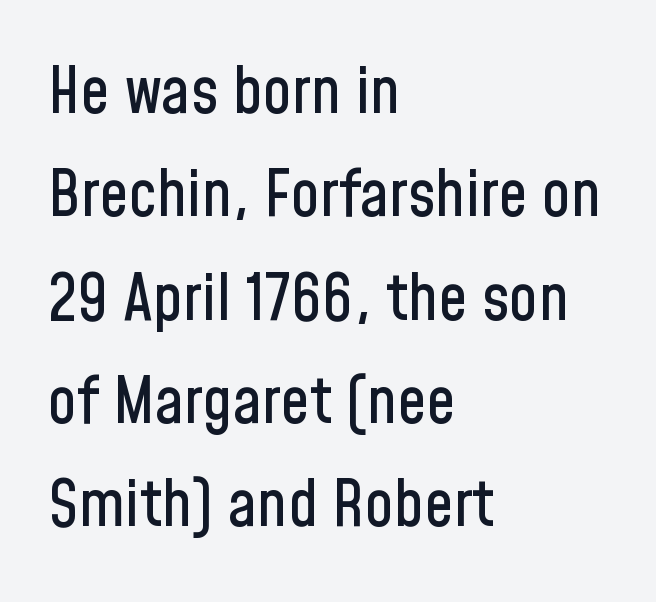
{"serif": "no", "italic": "no", "width": "condensed", "stroke_contrast": "low", "x_height": "medium", "monospaced": "no", "underline": "no", "align": "left", "line_spacing": "normal", "line_spacing_ratio": 1.59, "letter_spacing": "normal", "letter_spacing_em": 0.0, "glyph_px": 65}
